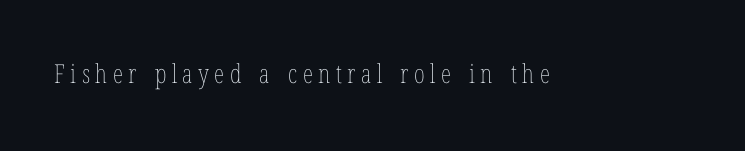
Any mark beneath the type? The region is blank. This rendering widens character spacing well past its baseline value. The typography opts for an upright posture over an oblique one. This is not heavy type; no bold has been used.
